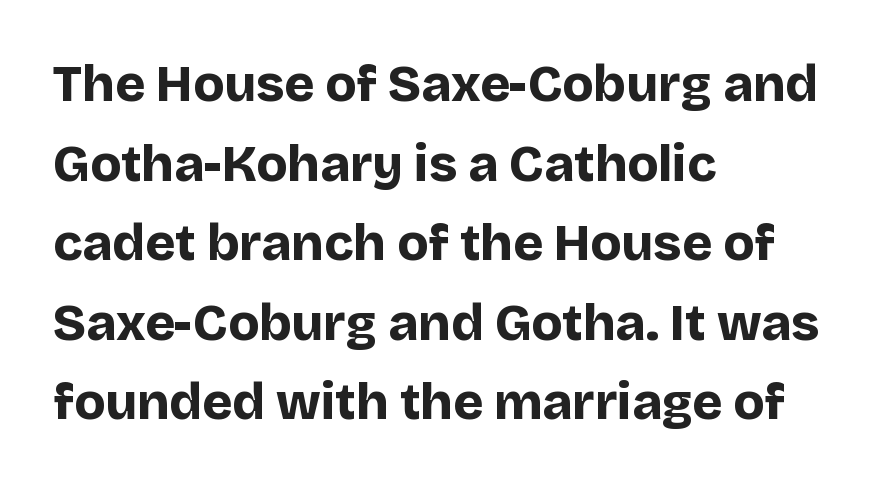
Q: Is the text bold? A: Yes.
Q: Is the text italic (slanted)? A: No, it is upright.
Q: Is the typeface a serif or a sans-serif typeface? A: Sans-serif.
Q: Is the text underlined? A: No.
Q: How is the paragraph aligned? A: Left-aligned.
Q: Is the spacing between letters normal or unusually wide? A: Normal.
Q: Is the spacing between lines tight, normal or loose? A: Normal.
Q: Width (condensed, normal, or wide)? A: Normal.
Q: Stroke contrast? A: Low.
Q: x-height? A: Large.
Q: Monospaced? A: No.
